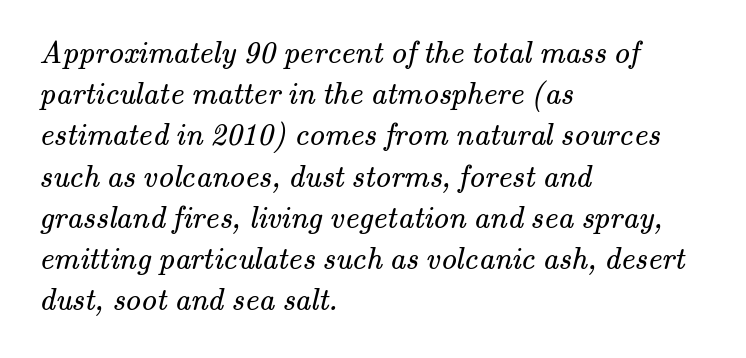
The image shows 31 px regular-weight serif type; set left-aligned, normal line spacing (1.33x), normal letter spacing, not underlined; medium stroke contrast and a small x-height.
